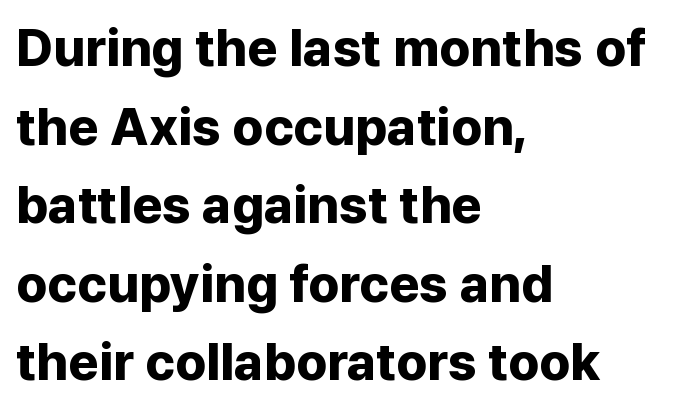
Q: Is the text bold? A: Yes.
Q: Is the text italic (slanted)? A: No, it is upright.
Q: Is the typeface a serif or a sans-serif typeface? A: Sans-serif.
Q: Is the text underlined? A: No.
Q: How is the paragraph aligned? A: Left-aligned.
Q: Is the spacing between letters normal or unusually wide? A: Normal.
Q: Is the spacing between lines tight, normal or loose? A: Normal.
Q: Width (condensed, normal, or wide)? A: Normal.
Q: Stroke contrast? A: Low.
Q: x-height? A: Medium.
Q: Monospaced? A: No.
